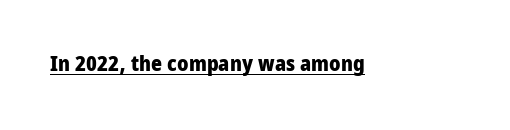
The image shows 21 px bold type, upright; set normal letter spacing, underlined.
